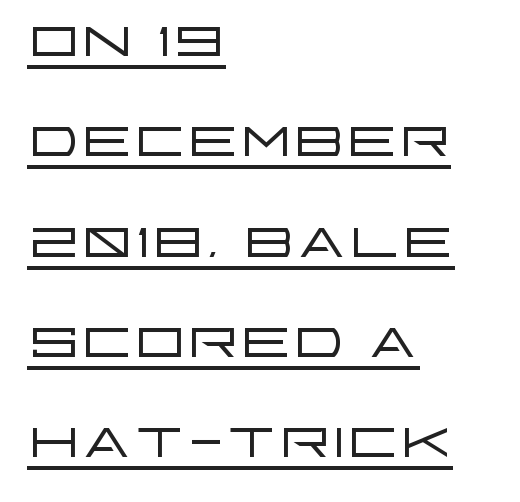
The image shows 79 px light, wide sans-serif type, upright; set left-aligned, normal line spacing (1.27x), normal letter spacing, underlined; low stroke contrast and a large x-height.
